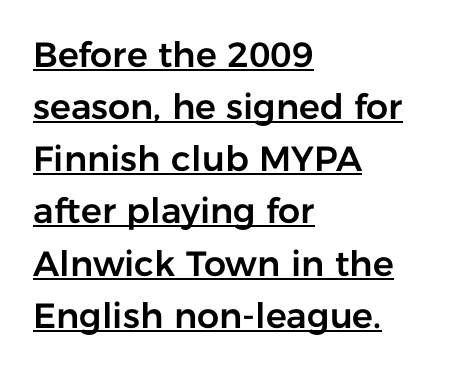
The image shows 35 px sans-serif type, upright; set left-aligned, normal line spacing (1.49x), normal letter spacing, underlined; low stroke contrast and a medium x-height.
